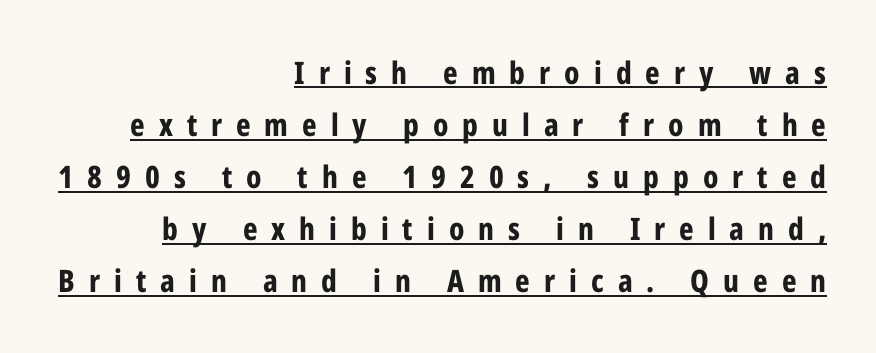
{"serif": "no", "italic": "no", "bold": "yes", "weight": "bold", "width": "condensed", "stroke_contrast": "low", "x_height": "medium", "monospaced": "no", "underline": "yes", "align": "right", "line_spacing": "normal", "line_spacing_ratio": 1.68, "letter_spacing": "wide", "letter_spacing_em": 0.45, "glyph_px": 31}
